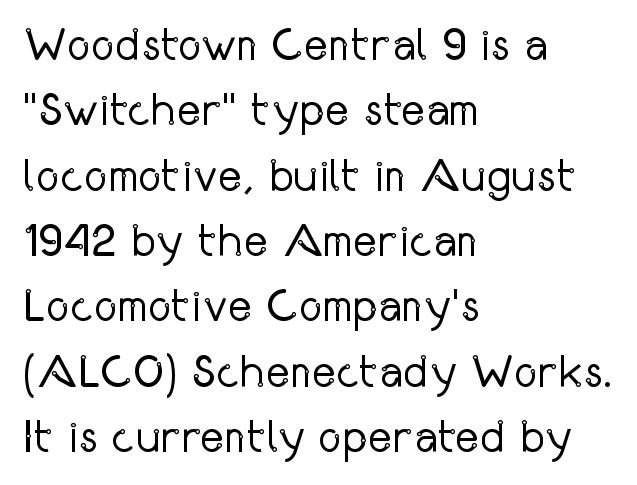
Every character sits straight up, as roman type does. No chunkiness to these letters — they're not bold. Caption: standard tracking, unaltered. Think of a printed novel: that variable character pitch is what you see here. Each line starts at the same left margin while the right side varies. This rendering features lettering with no underline.
